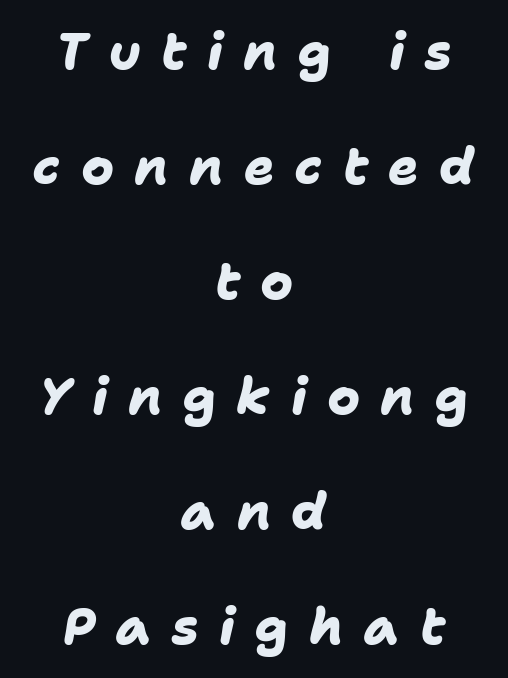
Q: Is the text bold? A: Yes.
Q: Is the typeface a serif or a sans-serif typeface? A: Sans-serif.
Q: Is the text underlined? A: No.
Q: How is the paragraph aligned? A: Centered.
Q: Is the spacing between letters normal or unusually wide? A: Unusually wide.
Q: Is the spacing between lines tight, normal or loose? A: Loose.
Q: Width (condensed, normal, or wide)? A: Normal.
Q: Stroke contrast? A: Low.
Q: x-height? A: Medium.
Q: Monospaced? A: No.
